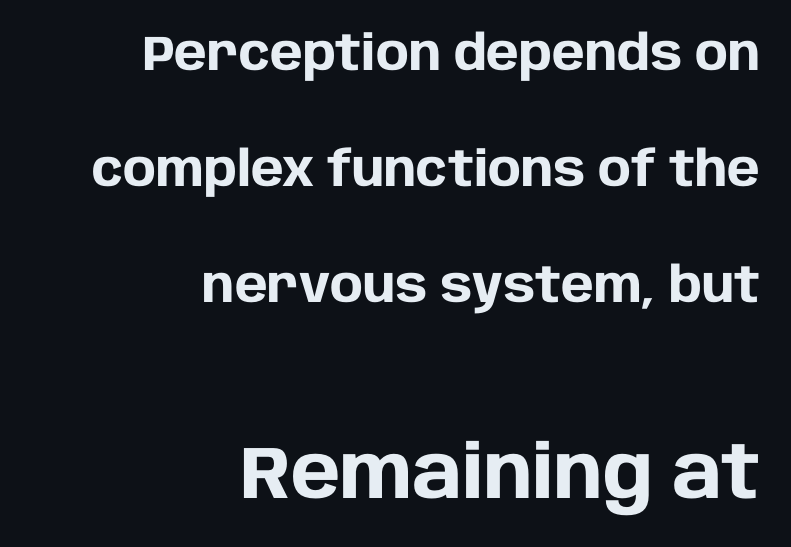
{"serif": "no", "italic": "no", "bold": "yes", "weight": "heavy", "width": "normal", "stroke_contrast": "low", "x_height": "large", "monospaced": "no", "underline": "no", "align": "right", "line_spacing": "loose", "line_spacing_ratio": 2.37, "letter_spacing": "normal", "letter_spacing_em": 0.0, "larger_block": "second", "size_ratio": 1.51, "glyph_px": 74}
